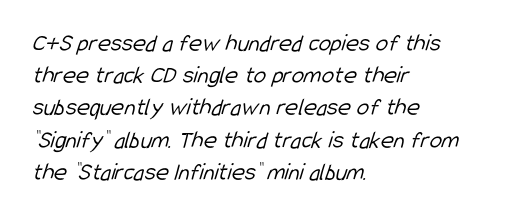
{"bold": "no", "underline": "no", "align": "left", "line_spacing": "normal", "line_spacing_ratio": 1.29, "letter_spacing": "normal", "letter_spacing_em": 0.0, "glyph_px": 25}
